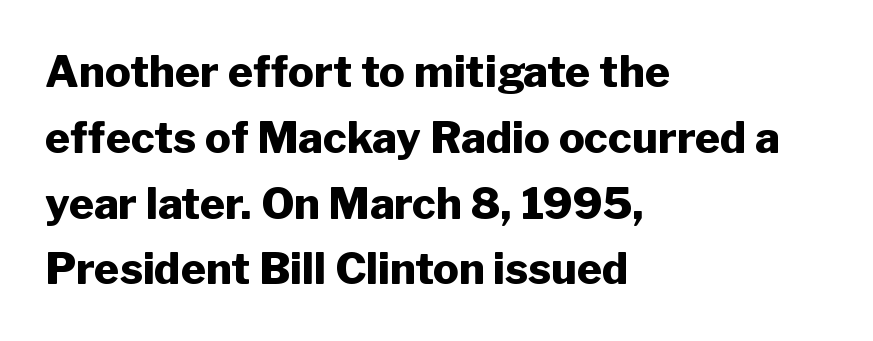
Q: Is the text bold? A: Yes.
Q: Is the text italic (slanted)? A: No, it is upright.
Q: Is the typeface a serif or a sans-serif typeface? A: Sans-serif.
Q: Is the text underlined? A: No.
Q: How is the paragraph aligned? A: Left-aligned.
Q: Is the spacing between letters normal or unusually wide? A: Normal.
Q: Is the spacing between lines tight, normal or loose? A: Normal.
Q: Width (condensed, normal, or wide)? A: Normal.
Q: Stroke contrast? A: Low.
Q: x-height? A: Medium.
Q: Monospaced? A: No.
